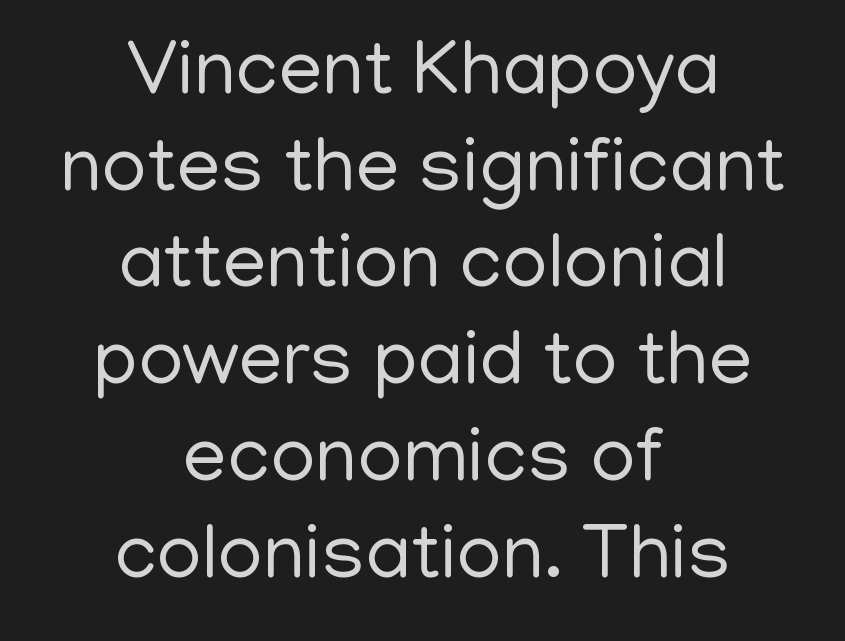
{"serif": "no", "italic": "no", "bold": "no", "weight": "regular", "width": "normal", "stroke_contrast": "low", "x_height": "medium", "monospaced": "no", "underline": "no", "align": "center", "line_spacing_ratio": 1.24, "letter_spacing": "normal", "letter_spacing_em": 0.0, "glyph_px": 78}
